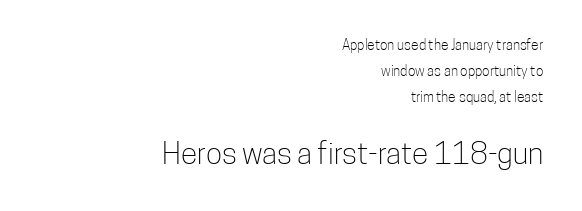
On a weight scale, this lands at 450 or below. If you drew a ruler down the right edge, every line would touch it. Spacing between characters is what you'd get straight out of the box. The lettering holds an erect, upright posture throughout. Observe the absence of serifs on each vertical stroke in this sample.
